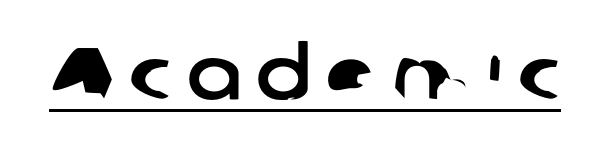
{"serif": "no", "width": "normal", "stroke_contrast": "low", "x_height": "medium", "monospaced": "no", "underline": "yes", "letter_spacing": "wide", "letter_spacing_em": 0.21, "glyph_px": 73}
